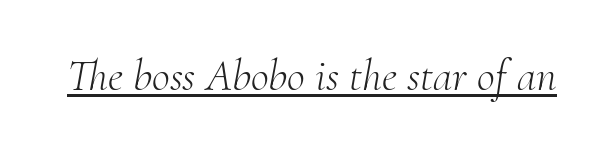
{"serif": "yes", "italic": "yes", "lean": "right", "slant_degrees": 10, "bold": "no", "weight": "light", "width": "normal", "stroke_contrast": "medium", "x_height": "small", "monospaced": "no", "underline": "yes", "letter_spacing": "normal", "letter_spacing_em": 0.0, "glyph_px": 44}
